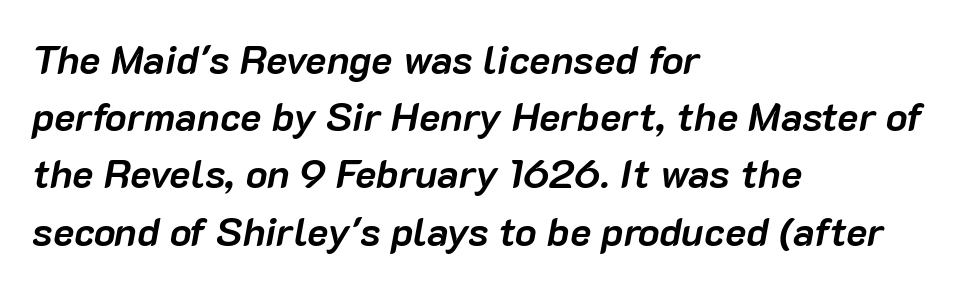
In terms of weight, the rendering is a true, heavy bold. Students, observe: this is what conventionally led text looks like. Would a proofreader flag this as italicized? Yes. Left-aligned paragraph, ragged on the right.
